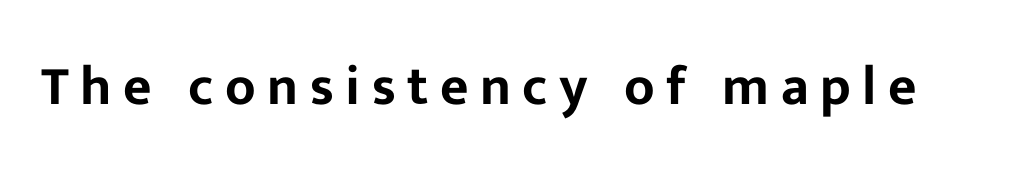
Spacing verdict: proportional, widths tailored to each character. What kind of face is this? One without serifs — a sans. The gaps between neighbouring characters are conspicuously large. Lines of text with bare space underneath.
